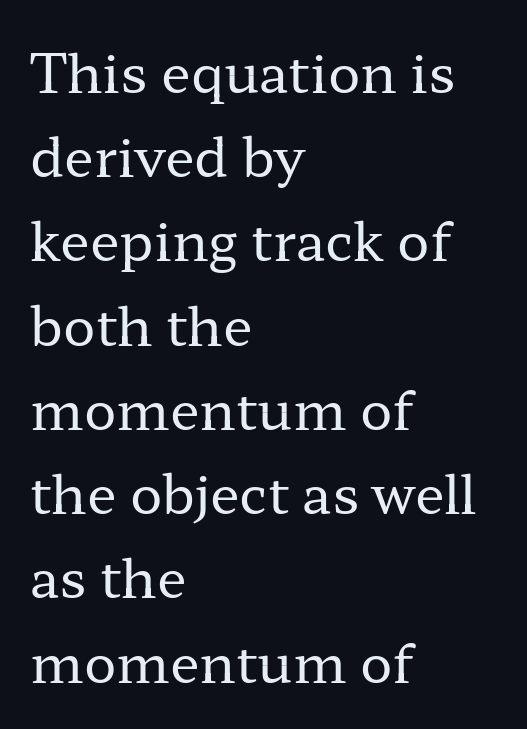
Q: Is the text bold? A: No.
Q: Is the text italic (slanted)? A: No, it is upright.
Q: Is the typeface a serif or a sans-serif typeface? A: Serif.
Q: Is the text underlined? A: No.
Q: How is the paragraph aligned? A: Left-aligned.
Q: Is the spacing between letters normal or unusually wide? A: Normal.
Q: Is the spacing between lines tight, normal or loose? A: Normal.
Q: Width (condensed, normal, or wide)? A: Wide.
Q: Stroke contrast? A: Low.
Q: x-height? A: Medium.
Q: Monospaced? A: No.
